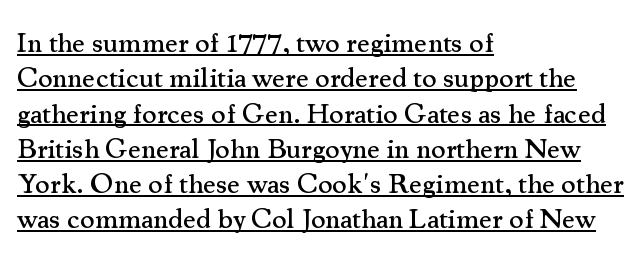
Regarding serifs, this sample has them. The space between consecutive lines is moderate. Characters follow at the spacing the type designer built in. This sample has the flowing, uneven cadence of proportional lettering. Like a heading marked for emphasis, these lines bear an underscore. Caption: multi-line text, flush left, ragged right.
